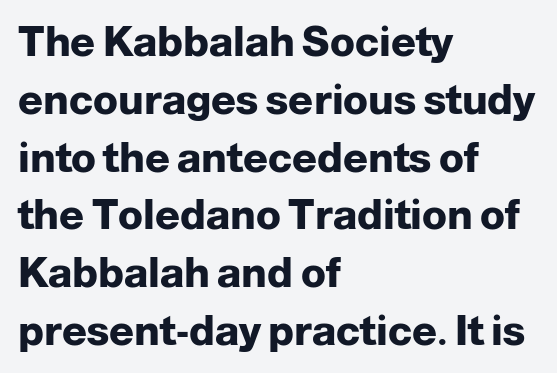
The image shows 41 px heavy sans-serif type, upright; set left-aligned, normal line spacing (1.41x), normal letter spacing, not underlined; low stroke contrast and a medium x-height.
